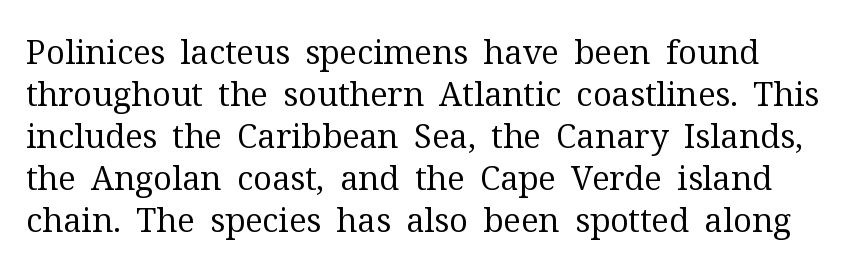
{"serif": "yes", "italic": "no", "bold": "no", "weight": "regular", "width": "normal", "stroke_contrast": "medium", "x_height": "medium", "monospaced": "no", "underline": "no", "line_spacing": "normal", "line_spacing_ratio": 1.27, "letter_spacing": "normal", "letter_spacing_em": 0.0, "glyph_px": 33}
